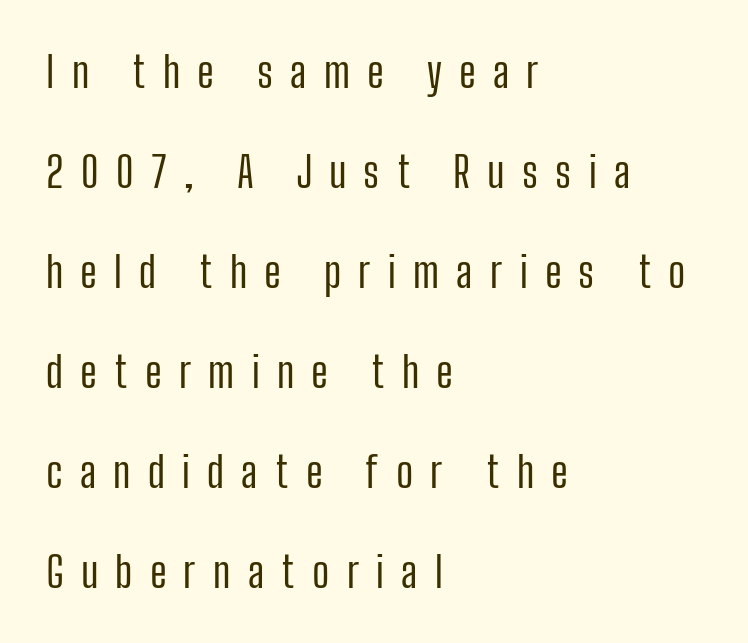
Q: Is the text bold? A: No.
Q: Is the text italic (slanted)? A: No, it is upright.
Q: Is the typeface a serif or a sans-serif typeface? A: Sans-serif.
Q: Is the text underlined? A: No.
Q: How is the paragraph aligned? A: Left-aligned.
Q: Is the spacing between letters normal or unusually wide? A: Unusually wide.
Q: Is the spacing between lines tight, normal or loose? A: Loose.
Q: Width (condensed, normal, or wide)? A: Condensed.
Q: Stroke contrast? A: Low.
Q: x-height? A: Medium.
Q: Monospaced? A: No.
